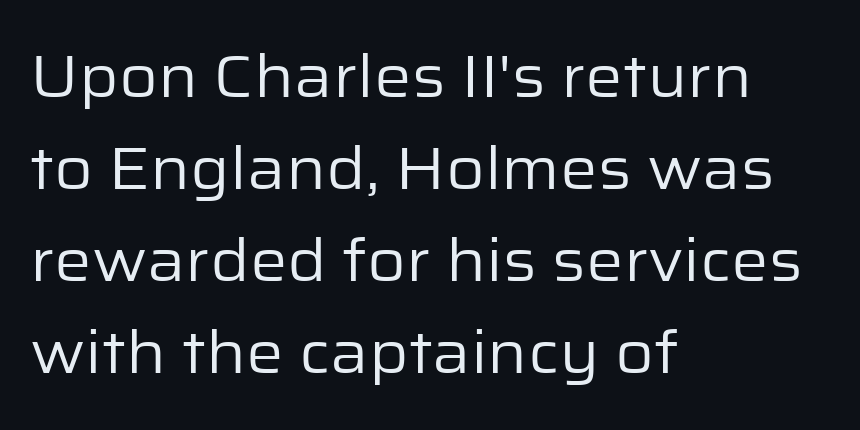
The image shows 59 px regular-weight sans-serif type, upright; set left-aligned, normal line spacing (1.56x), normal letter spacing, not underlined; low stroke contrast and a medium x-height.
